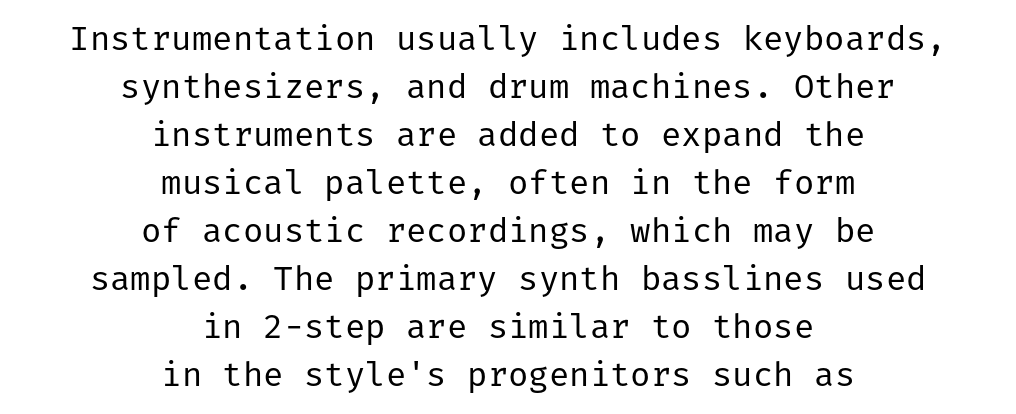
Tracking here is standard; glyphs follow each other at the usual distance. Font category for this specimen: sans-serif. Rule under the text: the space is simply empty. In CSS terms this would be text-align: center. Honestly, the row spacing looks completely unremarkable. Compared with a typical body face, this is equally light or lighter still.
